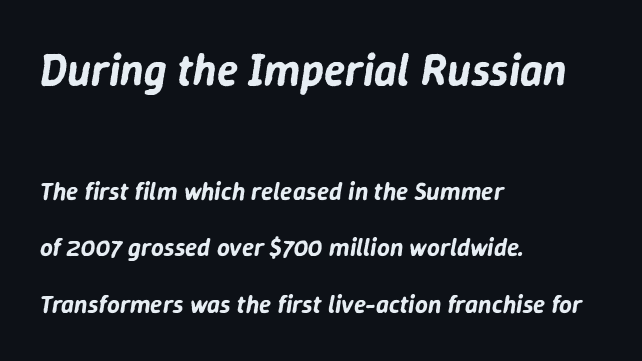
{"italic": "yes", "lean": "right", "slant_degrees": 9, "width": "normal", "stroke_contrast": "low", "x_height": "medium", "monospaced": "no", "underline": "no", "align": "left", "line_spacing": "loose", "line_spacing_ratio": 2.25, "letter_spacing": "normal", "letter_spacing_em": 0.0, "larger_block": "first", "size_ratio": 1.76, "glyph_px": 44}
